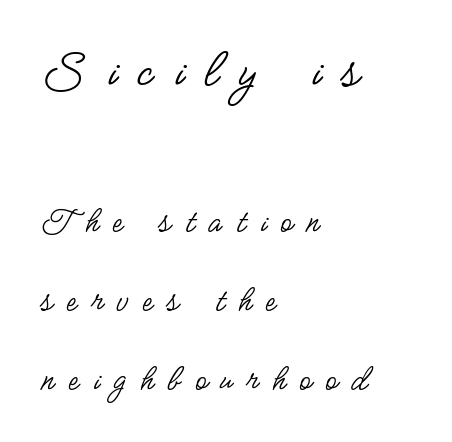
The image shows 55 px regular-weight, condensed sans-serif type; set left-aligned, loose line spacing (2.13x), unusually wide letter spacing (+0.38 em), not underlined; the first (top) block is 1.49x larger; low stroke contrast and a small x-height.
